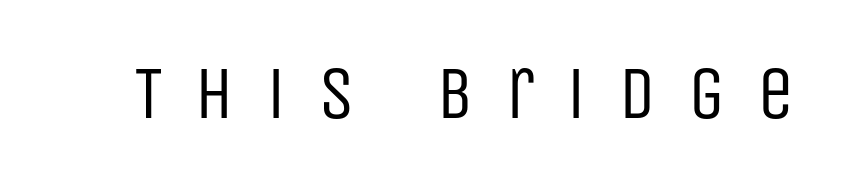
The image shows 75 px regular-weight, condensed sans-serif type, upright; set unusually wide letter spacing (+0.42 em), not underlined; low stroke contrast and a large x-height.
